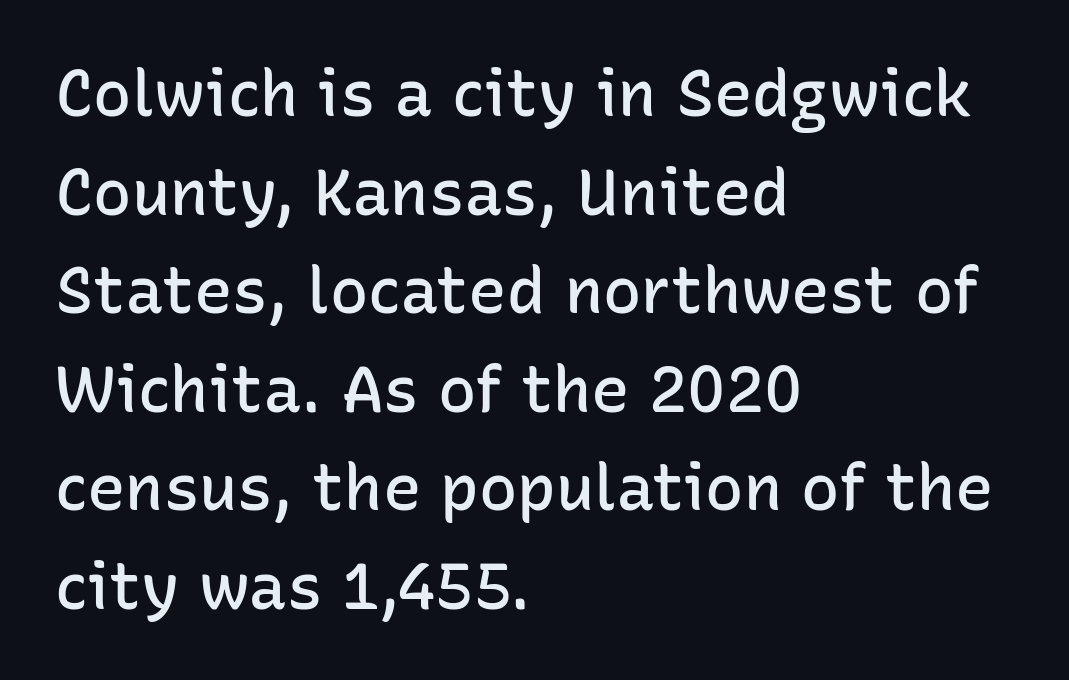
Q: Is the text bold? A: Semi-bold.
Q: Is the text italic (slanted)? A: No, it is upright.
Q: Is the typeface a serif or a sans-serif typeface? A: Sans-serif.
Q: Is the text underlined? A: No.
Q: How is the paragraph aligned? A: Left-aligned.
Q: Is the spacing between letters normal or unusually wide? A: Normal.
Q: Is the spacing between lines tight, normal or loose? A: Normal.
Q: Width (condensed, normal, or wide)? A: Normal.
Q: Stroke contrast? A: Low.
Q: x-height? A: Medium.
Q: Monospaced? A: No.
